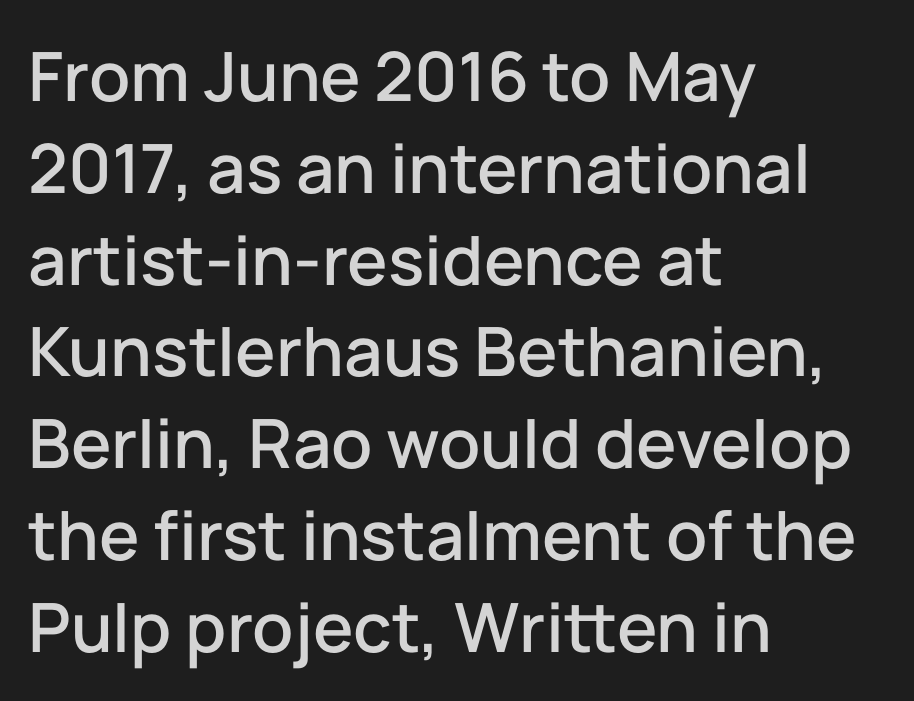
Q: Is the text italic (slanted)? A: No, it is upright.
Q: Is the typeface a serif or a sans-serif typeface? A: Sans-serif.
Q: Is the text underlined? A: No.
Q: How is the paragraph aligned? A: Left-aligned.
Q: Is the spacing between letters normal or unusually wide? A: Normal.
Q: Is the spacing between lines tight, normal or loose? A: Normal.
Q: Width (condensed, normal, or wide)? A: Normal.
Q: Stroke contrast? A: Low.
Q: x-height? A: Medium.
Q: Monospaced? A: No.
